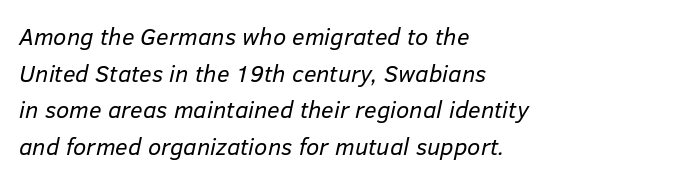
{"italic": "yes", "lean": "right", "slant_degrees": 12, "bold": "no", "underline": "no", "align": "left", "line_spacing": "normal", "line_spacing_ratio": 1.53, "letter_spacing": "normal", "letter_spacing_em": 0.0, "glyph_px": 24}
